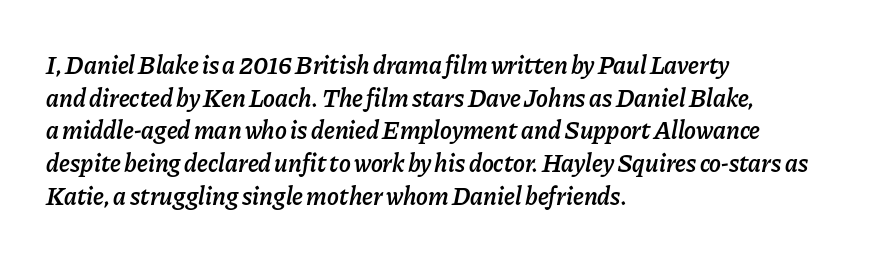
The type is set solid horizontally, with unmodified tracking. Bold? Not quite — semibold, heavier than regular but stopping short. In CSS terms this would be text-align: left. Reading down the column, the eye jumps a familiar distance to each next line.
